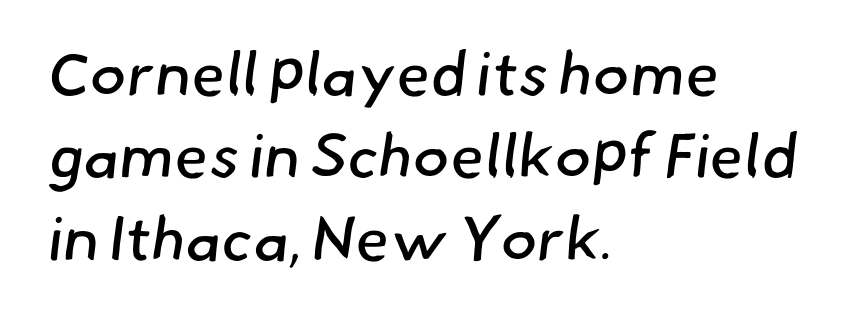
The image shows 62 px regular-weight sans-serif type; set left-aligned, normal line spacing (1.33x), normal letter spacing, not underlined; low stroke contrast and a small x-height.
